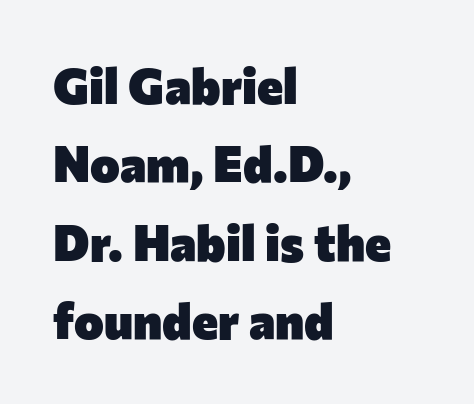
Q: Is the text bold? A: Yes.
Q: Is the text italic (slanted)? A: No, it is upright.
Q: Is the typeface a serif or a sans-serif typeface? A: Sans-serif.
Q: Is the text underlined? A: No.
Q: How is the paragraph aligned? A: Left-aligned.
Q: Is the spacing between letters normal or unusually wide? A: Normal.
Q: Is the spacing between lines tight, normal or loose? A: Normal.
Q: Width (condensed, normal, or wide)? A: Normal.
Q: Stroke contrast? A: Low.
Q: x-height? A: Medium.
Q: Monospaced? A: No.
